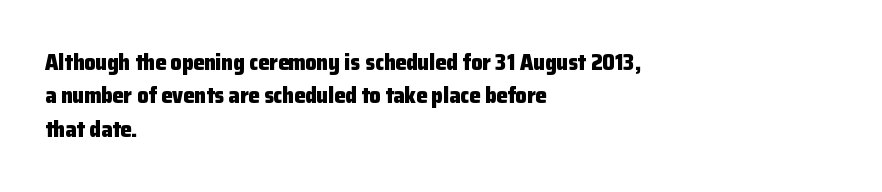
The strip under each line holds only bare page. Between one letter and the next there's only the usual sliver of space. Is there any slant? The stems are plumb. Plenty of ink on the page — the face is bold. Leading matches the norm, producing a regular column.
